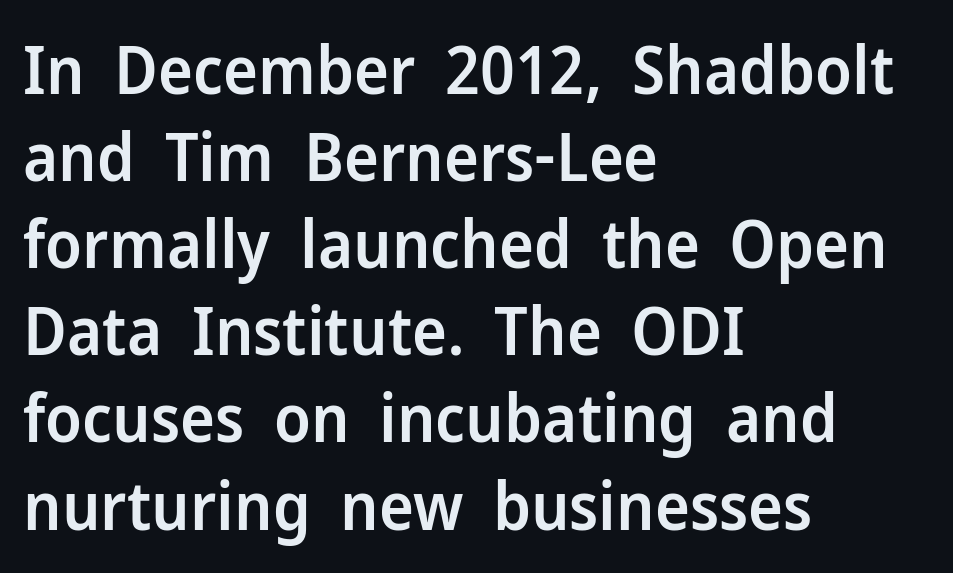
The image shows 66 px semibold sans-serif type, upright; set left-aligned, normal line spacing (1.32x), normal letter spacing, not underlined; low stroke contrast and a medium x-height.
